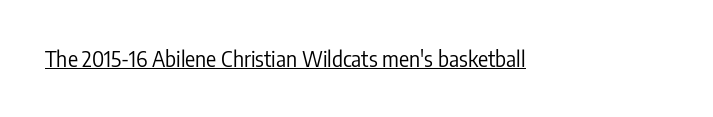
Italic: no, the glyphs are upright roman. You can see a thin bar hugging the bottom of the glyphs. Nothing heavy about these letters — not bold at all. Look at the tracking — it's just the regular setting, nothing added.
